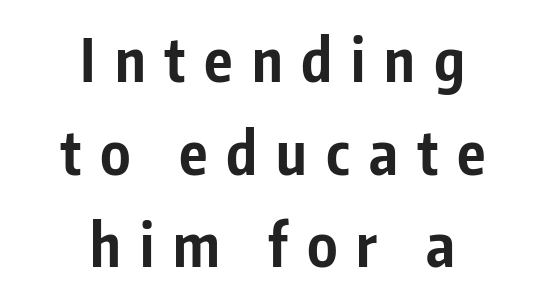
Look at the bottom of the vertical strokes: they stop flat, with no serifs. A typesetter would call this proportional, since set widths differ per character. Spacing between characters has been opened up far beyond the box default. Its strokes are broad and dark, the hallmark of bold type.
